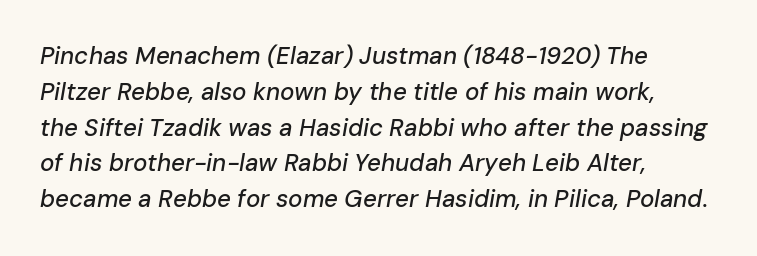
The image shows 24 px text type, italic (leaning right); set left-aligned, normal line spacing (1.49x), normal letter spacing, not underlined.
